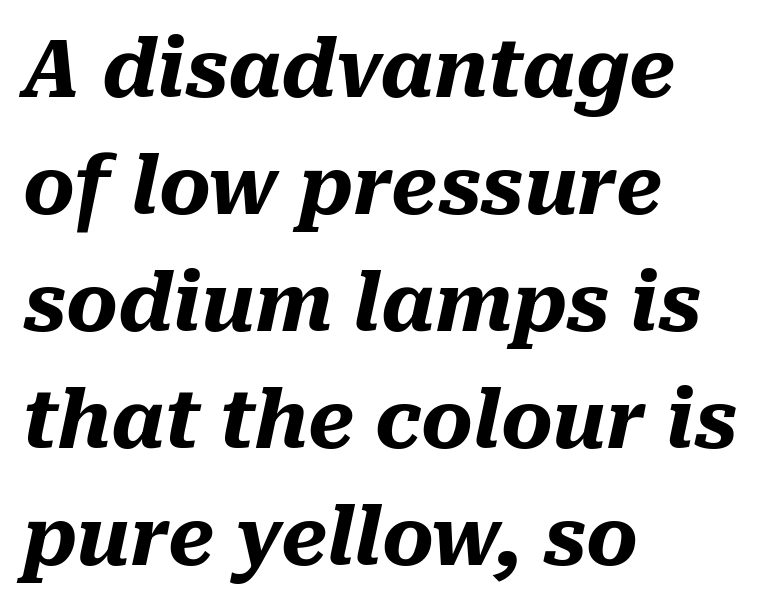
The image shows 79 px heavy type, italic (leaning right); set left-aligned, normal line spacing (1.48x), normal letter spacing, not underlined; medium stroke contrast and a medium x-height.
